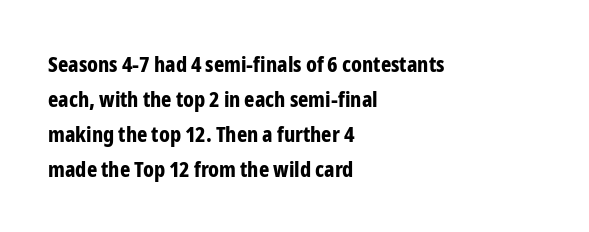
Q: Is the text bold? A: Yes.
Q: Is the text italic (slanted)? A: No, it is upright.
Q: Is the text underlined? A: No.
Q: How is the paragraph aligned? A: Left-aligned.
Q: Is the spacing between letters normal or unusually wide? A: Normal.
Q: Is the spacing between lines tight, normal or loose? A: Normal.
